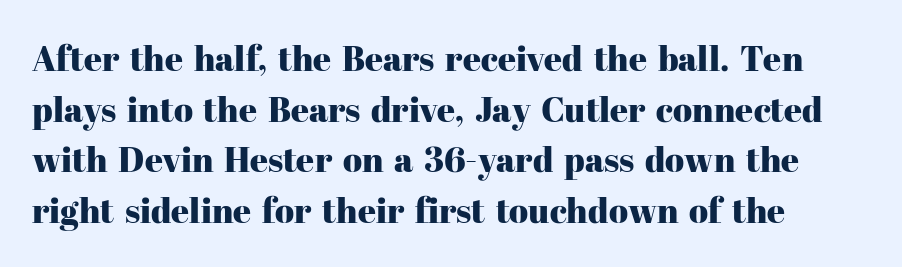
The image shows 35 px serif type, upright; set left-aligned, normal line spacing (1.45x), normal letter spacing, not underlined; high stroke contrast and a medium x-height.
